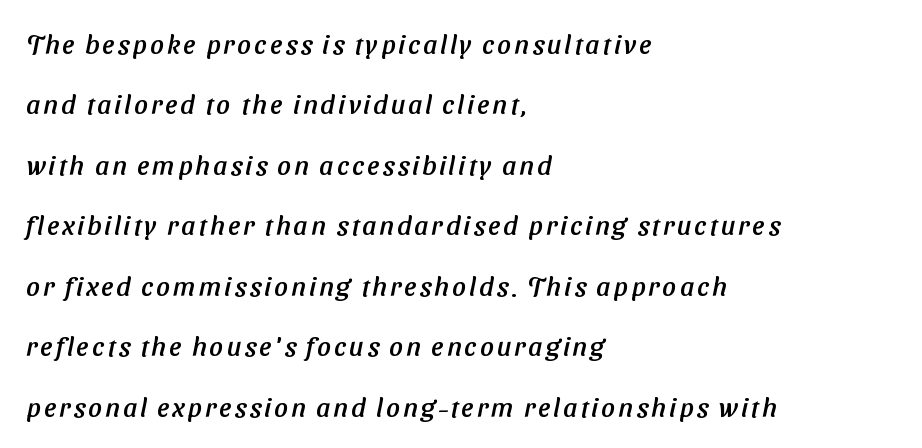
This sample is left-justified, so line endings fall wherever the words run out. Beneath every word, the page is bare. Is there much room between lines? Yes — plenty of vertical air separates them.
